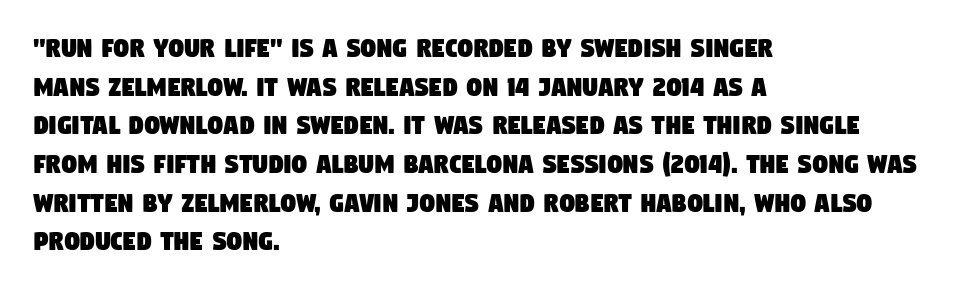
The image shows 30 px condensed sans-serif type; set left-aligned, normal line spacing (1.29x), normal letter spacing, not underlined; low stroke contrast and a large x-height.
